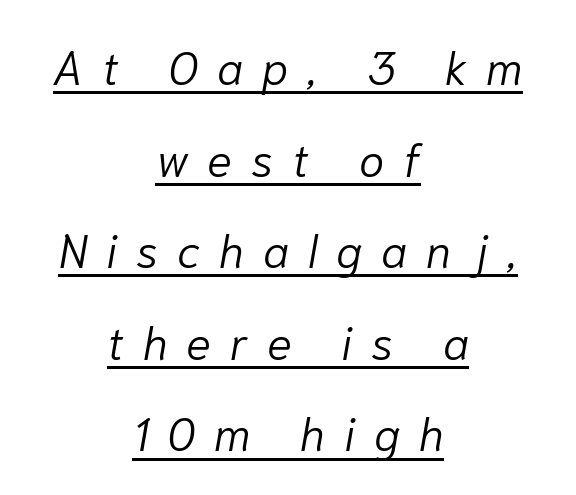
Q: Is the text bold? A: No.
Q: Is the text italic (slanted)? A: Yes, it leans right by about 10 degrees.
Q: Is the text underlined? A: Yes.
Q: How is the paragraph aligned? A: Centered.
Q: Is the spacing between letters normal or unusually wide? A: Unusually wide.
Q: Is the spacing between lines tight, normal or loose? A: Loose.
Q: Width (condensed, normal, or wide)? A: Normal.
Q: Stroke contrast? A: Low.
Q: x-height? A: Medium.
Q: Monospaced? A: No.
